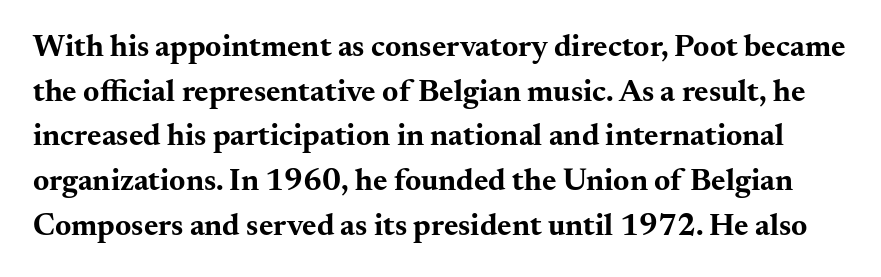
Think of a printed novel: that variable character pitch is what you see here. Vertical strokes here are truly vertical. These lines carry a lot of weight — the face is fully bold. Small tapered or slab feet sit at the stroke ends, so this counts as serif. This block has exactly the height ordinary leading produces.
